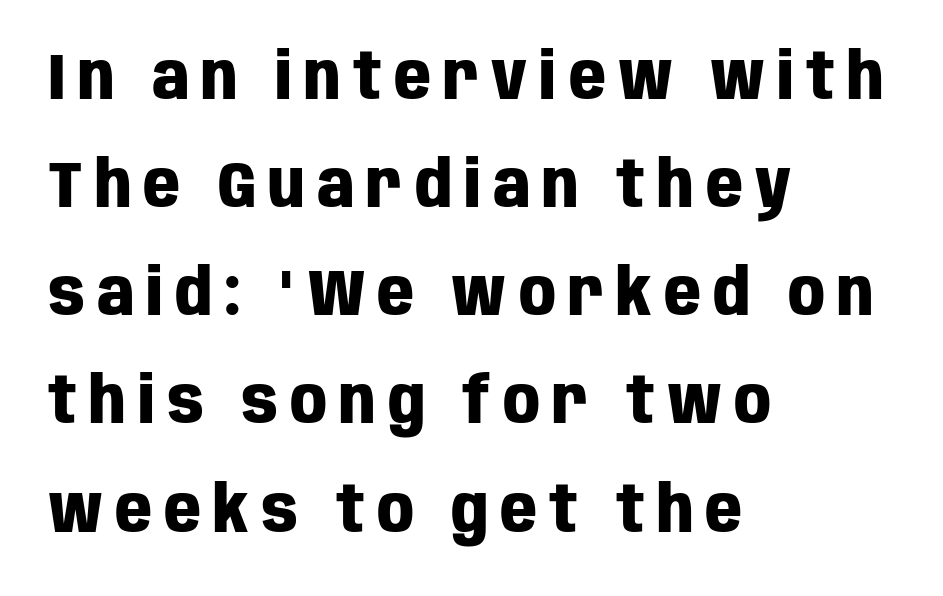
Posture: upright roman. Note: no serifs on the glyphs. A full-strength bold gives these letters their thick strokes. Character widths vary here, with narrow letters taking less room than wide ones. These lines sit exactly where default settings would place them.
